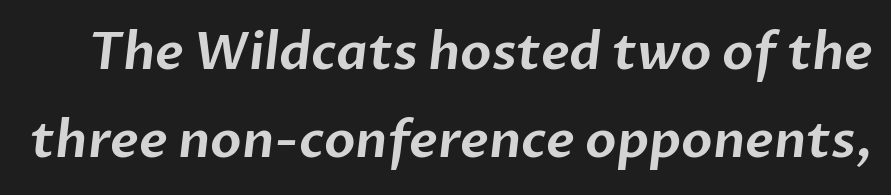
Letter spacing: default. Letterform terminals end flat and unadorned throughout the passage. Varying glyph widths throughout — classic text-font behaviour. Underlining? Definitely not there.
